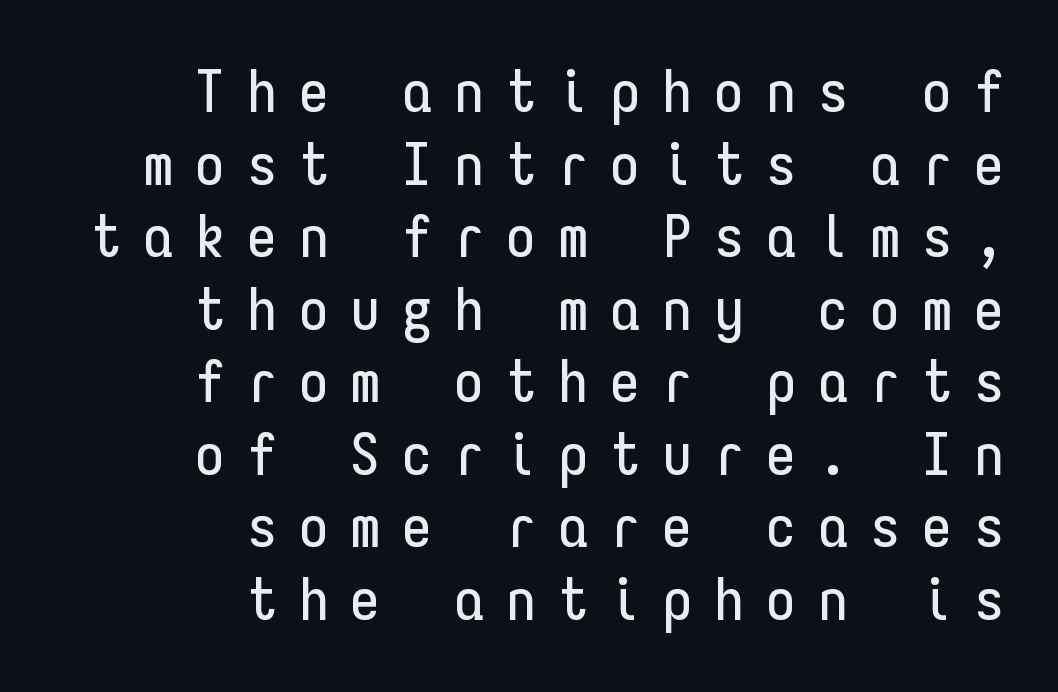
Every character sits straight up, as roman type does. The typesetter chose a ragged-left arrangement here. The space directly below the letters is spotless. Fixed-width glyphs throughout — classic coding-font behaviour. The type is letterspaced generously, with wide tracking.
